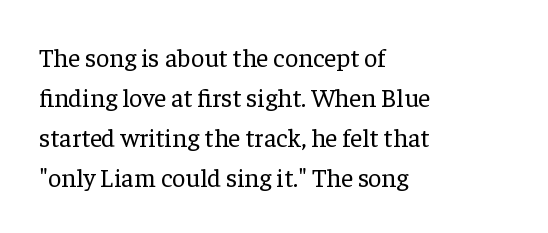
Descender tails drop into unmarked territory. Stroke mass is kept to a normal reading level or below. Default kerning and tracking; the words read as compact shapes. Teacher's note: observe the even left margin — that is flush-left alignment.
